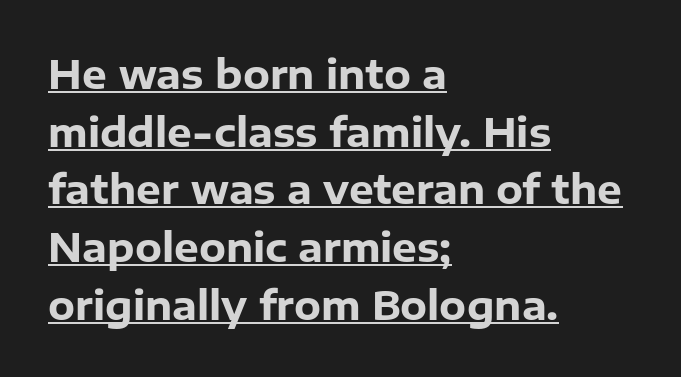
Are there feet on the stems? There aren't — it's a sans. The glyphs have the mass of a bold cut. Spacing verdict: proportional, widths tailored to each character. What stands out about the letter spacing? Nothing — it is the standard amount.
